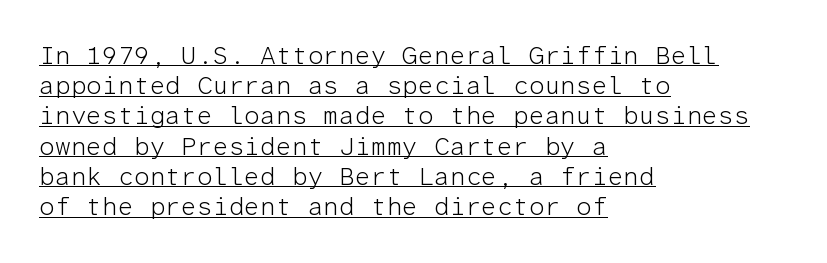
{"italic": "no", "bold": "no", "underline": "yes", "align": "left", "line_spacing_ratio": 1.21, "letter_spacing": "normal", "letter_spacing_em": 0.0, "glyph_px": 25}
